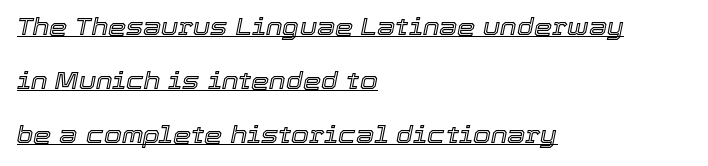
Left-aligned paragraph, ragged on the right. Posture: slanted. Compared with undecorated copy, this sample adds a rule below the words. Does extra space separate the letters? No, they use regular spacing.
